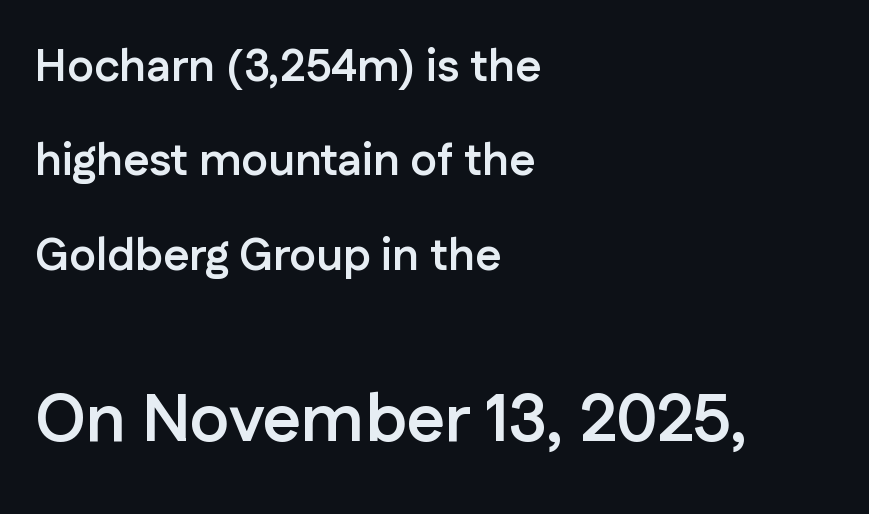
The image shows 67 px semibold sans-serif type, upright; set left-aligned, loose line spacing (2.1x), normal letter spacing, not underlined; the second (bottom) block is 1.49x larger; low stroke contrast and a medium x-height.
